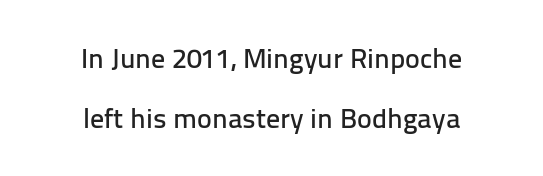
The image shows 28 px sans-serif type, upright; set centered, loose line spacing (2.13x), normal letter spacing, not underlined; low stroke contrast and a medium x-height.
